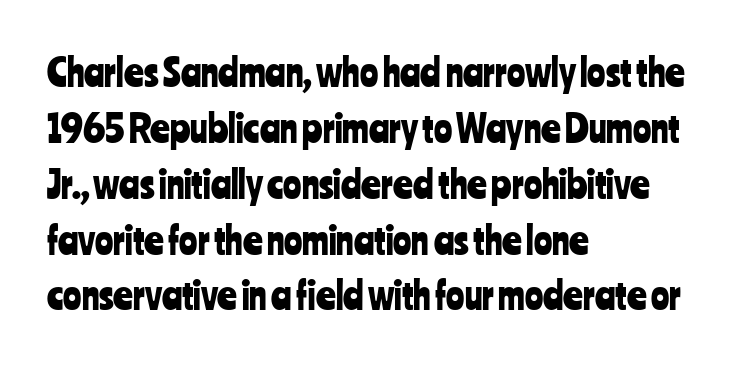
{"serif": "no", "italic": "no", "width": "condensed", "stroke_contrast": "low", "x_height": "medium", "monospaced": "no", "underline": "no", "align": "left", "line_spacing": "normal", "line_spacing_ratio": 1.47, "letter_spacing": "normal", "letter_spacing_em": 0.0, "glyph_px": 38}
